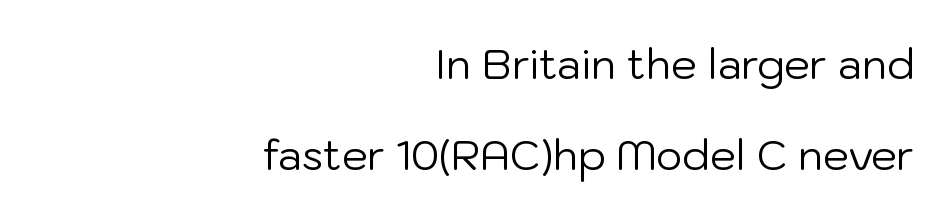
Q: Is the text bold? A: No.
Q: Is the text italic (slanted)? A: No, it is upright.
Q: Is the typeface a serif or a sans-serif typeface? A: Sans-serif.
Q: Is the text underlined? A: No.
Q: How is the paragraph aligned? A: Right-aligned.
Q: Is the spacing between letters normal or unusually wide? A: Normal.
Q: Is the spacing between lines tight, normal or loose? A: Loose.
Q: Width (condensed, normal, or wide)? A: Normal.
Q: Stroke contrast? A: Low.
Q: x-height? A: Medium.
Q: Monospaced? A: No.
